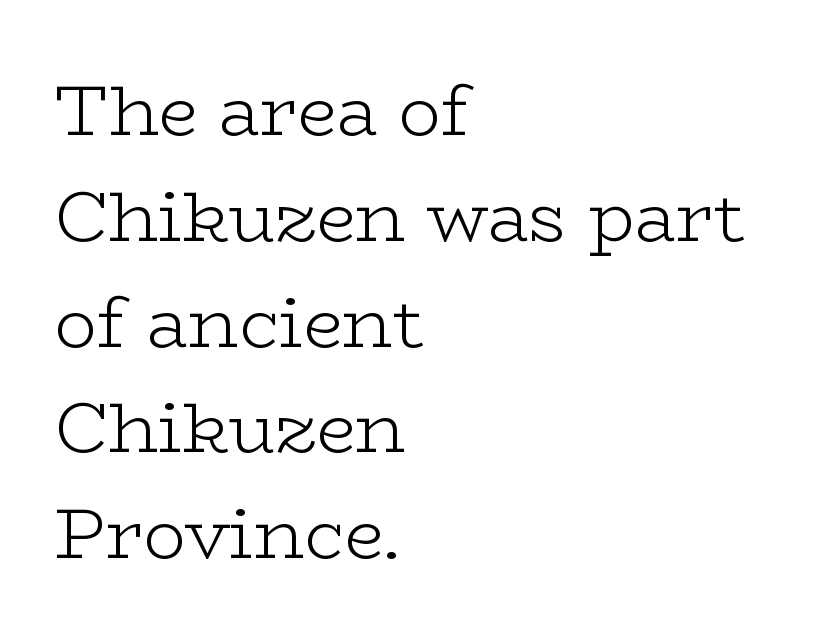
Q: Is the text bold? A: No.
Q: Is the text italic (slanted)? A: No, it is upright.
Q: Is the typeface a serif or a sans-serif typeface? A: Serif.
Q: Is the text underlined? A: No.
Q: How is the paragraph aligned? A: Left-aligned.
Q: Is the spacing between letters normal or unusually wide? A: Normal.
Q: Is the spacing between lines tight, normal or loose? A: Normal.
Q: Width (condensed, normal, or wide)? A: Wide.
Q: Stroke contrast? A: Low.
Q: x-height? A: Medium.
Q: Monospaced? A: No.
